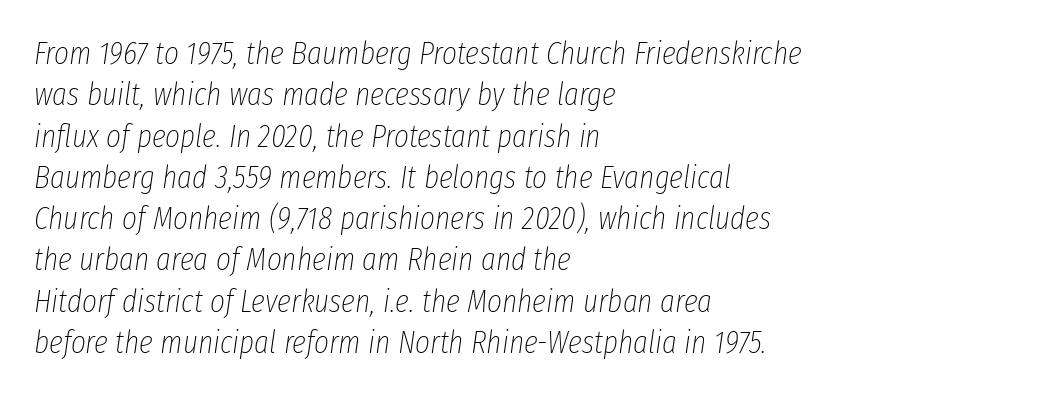
The image shows 32 px thin, condensed type, italic (leaning right); set left-aligned, normal line spacing (1.29x), normal letter spacing, not underlined; low stroke contrast and a medium x-height.
